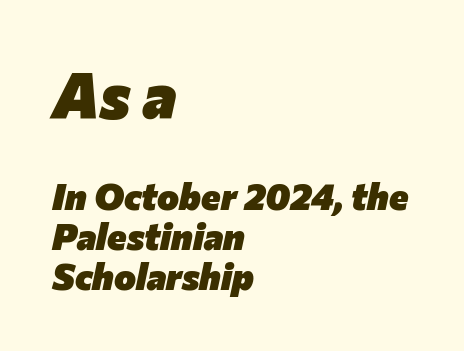
Q: Is the text bold? A: Yes.
Q: Is the text italic (slanted)? A: Yes, it leans right by about 12 degrees.
Q: Is the text underlined? A: No.
Q: How is the paragraph aligned? A: Left-aligned.
Q: Is the spacing between letters normal or unusually wide? A: Normal.
Q: Is the spacing between lines tight, normal or loose? A: Tight.
Q: Which block of text is set in a larger size, the first (top) or the second (bottom)? A: The first (top) one.
Q: Width (condensed, normal, or wide)? A: Normal.
Q: Stroke contrast? A: Low.
Q: x-height? A: Medium.
Q: Monospaced? A: No.
